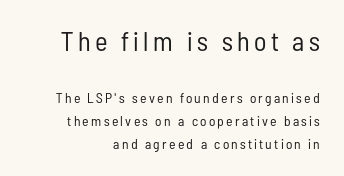
The image shows 27 px text type, upright; set normal line spacing (1.62x), not underlined; the first (top) block is 1.93x larger.
